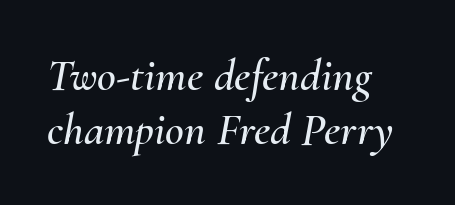
Q: Is the text italic (slanted)? A: Yes, it leans right by about 10 degrees.
Q: Is the text underlined? A: No.
Q: How is the paragraph aligned? A: Left-aligned.
Q: Is the spacing between letters normal or unusually wide? A: Normal.
Q: Width (condensed, normal, or wide)? A: Normal.
Q: Stroke contrast? A: Medium.
Q: x-height? A: Small.
Q: Monospaced? A: No.
